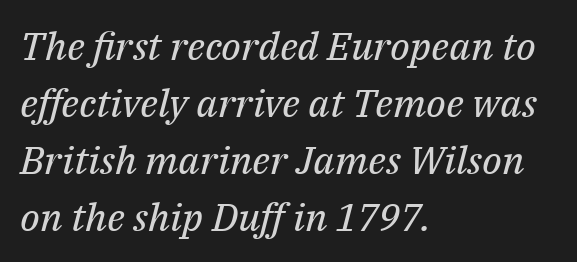
The image shows 39 px regular-weight serif type, italic (leaning right); set left-aligned, normal line spacing (1.46x), normal letter spacing, not underlined; medium stroke contrast and a medium x-height.
